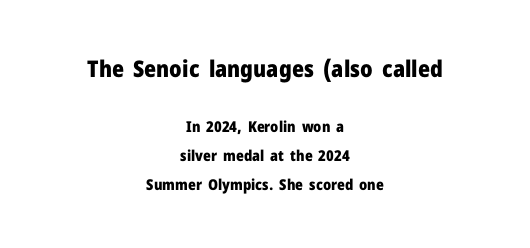
Q: Is the text bold? A: Yes.
Q: Is the text italic (slanted)? A: No, it is upright.
Q: Is the text underlined? A: No.
Q: How is the paragraph aligned? A: Centered.
Q: Is the spacing between letters normal or unusually wide? A: Normal.
Q: Is the spacing between lines tight, normal or loose? A: Loose.
Q: Which block of text is set in a larger size, the first (top) or the second (bottom)? A: The first (top) one.
